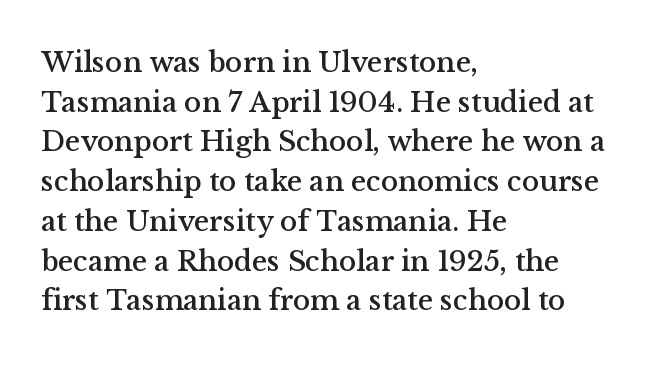
Baseline-to-baseline distance is the conventional proportion of letter height. Plain, unruled lines of type. Spacing verdict: proportional, widths tailored to each character. Every row of glyphs begins at an identical x-position on the left. No extra tracking has been applied to these lines. What kind of face is this? One with serifs.
